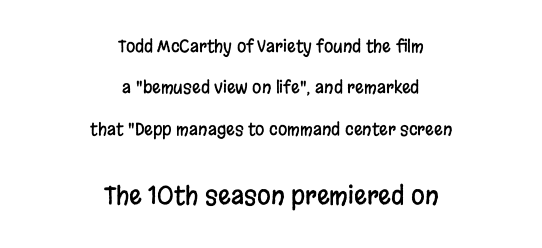
{"italic": "no", "underline": "no", "align": "center", "line_spacing": "loose", "line_spacing_ratio": 2.44, "letter_spacing": "normal", "letter_spacing_em": 0.0, "larger_block": "second", "size_ratio": 1.47, "glyph_px": 25}
